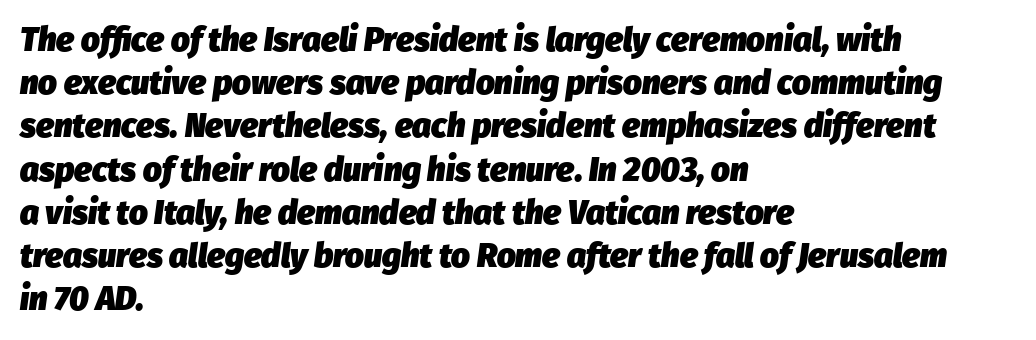
{"italic": "yes", "lean": "right", "slant_degrees": 8, "bold": "yes", "weight": "heavy", "width": "normal", "stroke_contrast": "low", "x_height": "medium", "monospaced": "no", "underline": "no", "align": "left", "line_spacing": "normal", "line_spacing_ratio": 1.31, "letter_spacing": "normal", "letter_spacing_em": 0.0, "glyph_px": 33}
